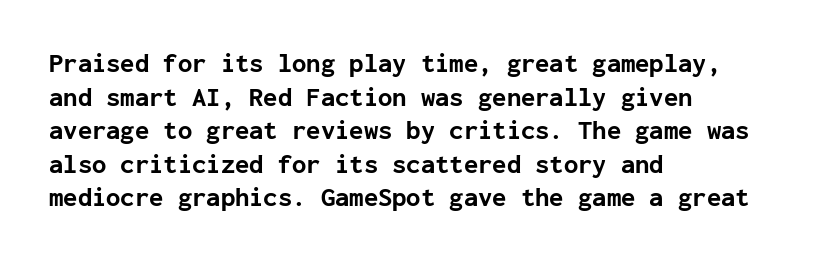
The image shows 26 px bold type, upright; set left-aligned, normal line spacing (1.29x), normal letter spacing, not underlined.
